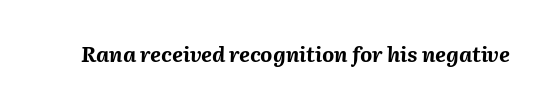
{"italic": "yes", "lean": "right", "slant_degrees": 2, "bold": "yes", "underline": "no", "letter_spacing": "normal", "letter_spacing_em": 0.0, "glyph_px": 21}
